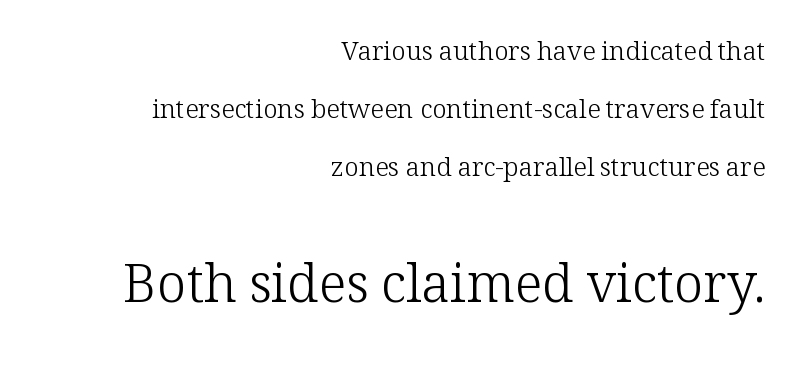
The emphasis by scale lands on block number two, below. Glance below the letters and you will spot only blank space. No extra ink here — the face is not bold. The tracking reads as untouched default to a designer's eye. Looks like regular typesetting: each glyph gets only the width it needs.
